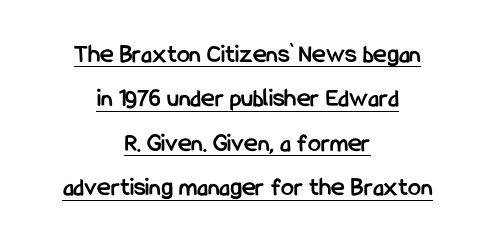
The image shows 26 px bold type, upright; set centered, line spacing 1.71x, normal letter spacing, underlined.
